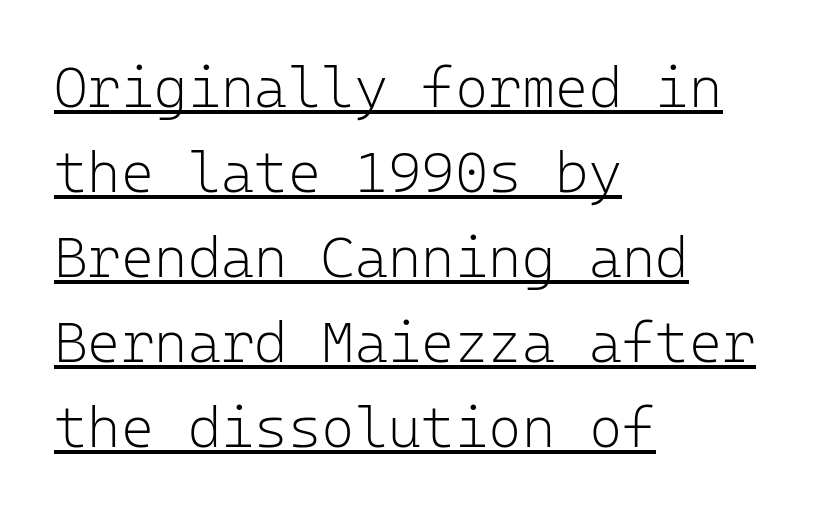
Q: Is the text bold? A: No.
Q: Is the text italic (slanted)? A: No, it is upright.
Q: Is the typeface a serif or a sans-serif typeface? A: Sans-serif.
Q: Is the text underlined? A: Yes.
Q: How is the paragraph aligned? A: Left-aligned.
Q: Is the spacing between letters normal or unusually wide? A: Normal.
Q: Is the spacing between lines tight, normal or loose? A: Normal.
Q: Width (condensed, normal, or wide)? A: Normal.
Q: Stroke contrast? A: Low.
Q: x-height? A: Medium.
Q: Monospaced? A: Yes.
